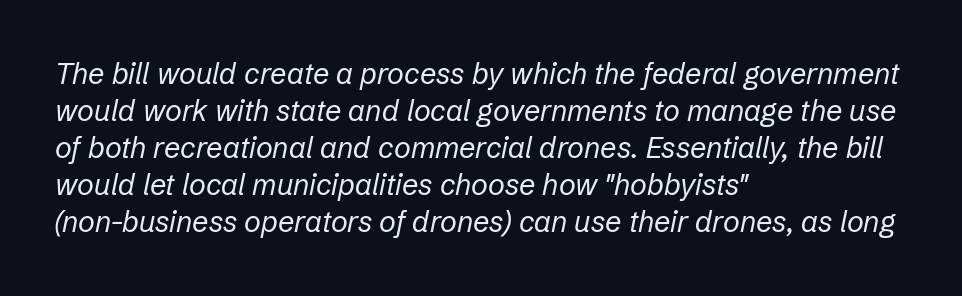
{"italic": "yes", "lean": "right", "slant_degrees": 12, "bold": "no", "weight": "regular", "width": "normal", "stroke_contrast": "low", "x_height": "medium", "monospaced": "no", "underline": "no", "align": "left", "line_spacing": "normal", "line_spacing_ratio": 1.28, "letter_spacing": "normal", "letter_spacing_em": 0.0, "glyph_px": 29}
